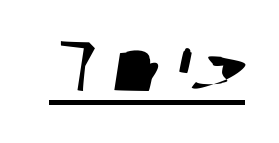
Q: Is the typeface a serif or a sans-serif typeface? A: Sans-serif.
Q: Is the text underlined? A: Yes.
Q: Is the spacing between letters normal or unusually wide? A: Normal.
Q: Width (condensed, normal, or wide)? A: Wide.
Q: Stroke contrast? A: Low.
Q: x-height? A: Medium.
Q: Monospaced? A: No.
